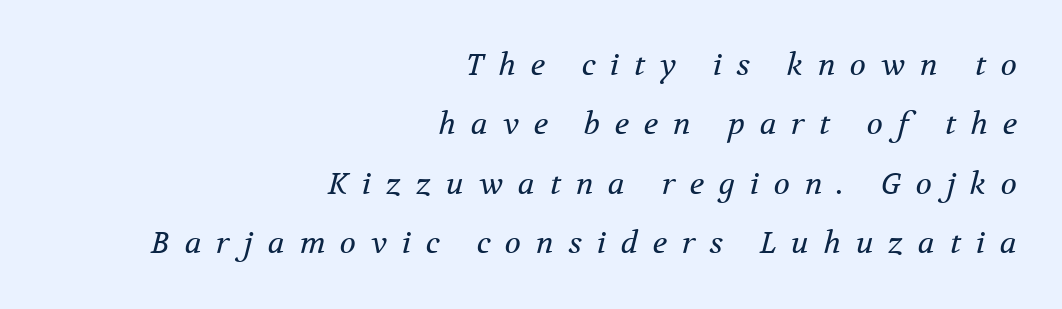
Q: Is the text bold? A: No.
Q: Is the text italic (slanted)? A: Yes, it leans right by about 12 degrees.
Q: Is the typeface a serif or a sans-serif typeface? A: Serif.
Q: Is the text underlined? A: No.
Q: How is the paragraph aligned? A: Right-aligned.
Q: Is the spacing between letters normal or unusually wide? A: Unusually wide.
Q: Is the spacing between lines tight, normal or loose? A: Loose.
Q: Width (condensed, normal, or wide)? A: Normal.
Q: Stroke contrast? A: Medium.
Q: x-height? A: Medium.
Q: Monospaced? A: No.
